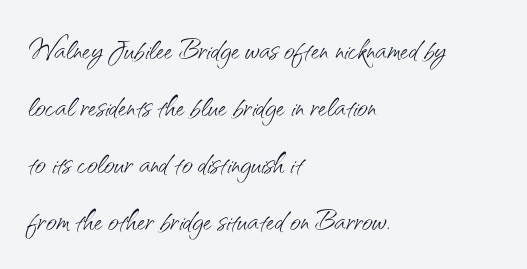
{"serif": "no", "bold": "no", "weight": "light", "width": "normal", "stroke_contrast": "medium", "x_height": "small", "monospaced": "no", "underline": "no", "align": "left", "line_spacing": "normal", "line_spacing_ratio": 1.54, "letter_spacing": "normal", "letter_spacing_em": 0.0, "glyph_px": 37}
